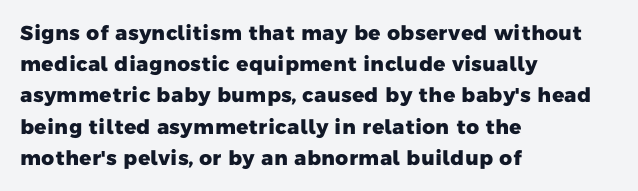
{"bold": "yes", "underline": "no", "align": "left", "line_spacing": "normal", "line_spacing_ratio": 1.56, "letter_spacing": "normal", "letter_spacing_em": 0.0, "glyph_px": 20}
